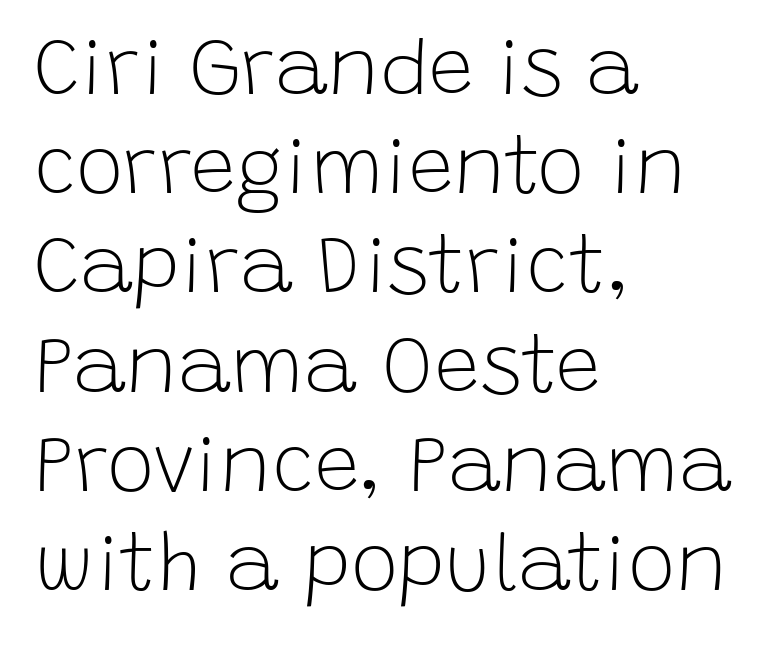
{"serif": "no", "italic": "no", "bold": "no", "weight": "light", "width": "normal", "stroke_contrast": "low", "x_height": "large", "monospaced": "no", "underline": "no", "align": "left", "line_spacing_ratio": 1.24, "letter_spacing": "normal", "letter_spacing_em": 0.0, "glyph_px": 80}
